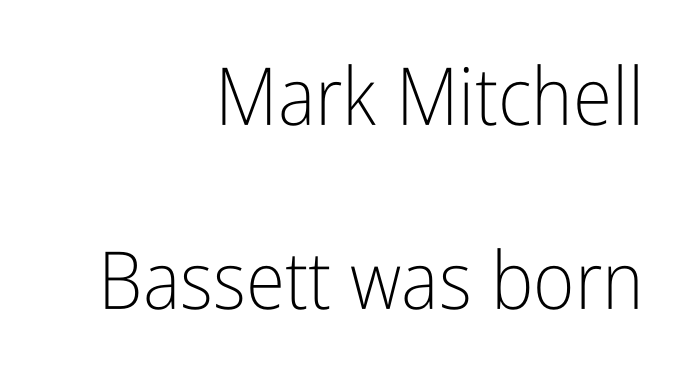
Grotesque or geometric, the face here clearly has no serifs. The letters advance in unequal steps, a hallmark of proportional type. A roman cut, with each character standing at attention. Interline gaps are noticeably wide in this sample. Rule under the text: the space is simply empty.
